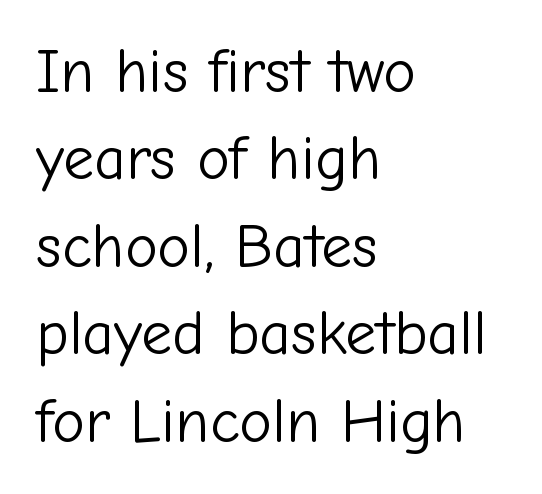
Which margin do the lines hug? The left one — the right edge is uneven. The line texture is even and compact thanks to regular tracking. Evenly set lines give the paragraph a standard silhouette. The characters display no serif detailing; their extremities are plain. Does the lettering tilt? It doesn't — this is upright. Each letter keeps its own natural width here, so spacing adapts to shape.
